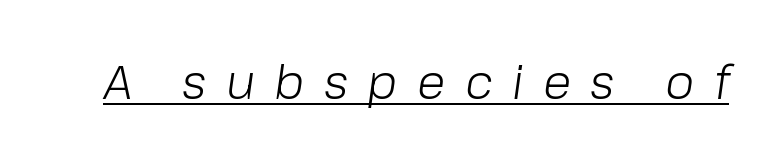
Q: Is the text bold? A: No.
Q: Is the text italic (slanted)? A: Yes, it leans right by about 8 degrees.
Q: Is the text underlined? A: Yes.
Q: Is the spacing between letters normal or unusually wide? A: Unusually wide.
Q: Width (condensed, normal, or wide)? A: Normal.
Q: Stroke contrast? A: Low.
Q: x-height? A: Medium.
Q: Monospaced? A: No.
